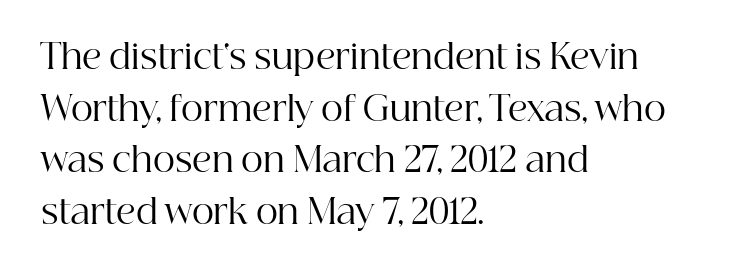
{"serif": "yes", "italic": "no", "bold": "no", "weight": "regular", "width": "normal", "stroke_contrast": "high", "x_height": "medium", "monospaced": "no", "underline": "no", "align": "left", "line_spacing": "normal", "line_spacing_ratio": 1.52, "letter_spacing": "normal", "letter_spacing_em": 0.0, "glyph_px": 34}
